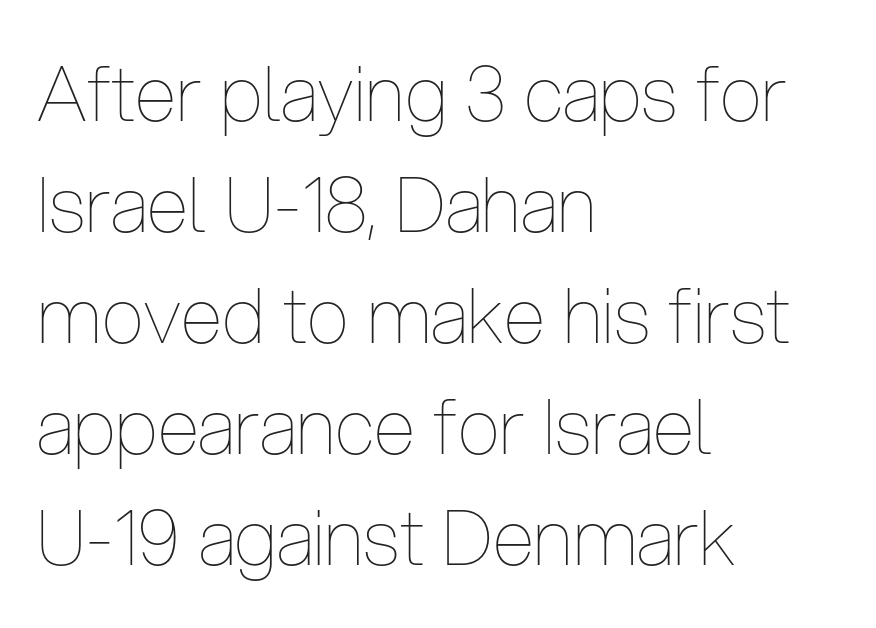
Q: Is the text bold? A: No.
Q: Is the text italic (slanted)? A: No, it is upright.
Q: Is the text underlined? A: No.
Q: How is the paragraph aligned? A: Left-aligned.
Q: Is the spacing between letters normal or unusually wide? A: Normal.
Q: Is the spacing between lines tight, normal or loose? A: Normal.
Q: Width (condensed, normal, or wide)? A: Condensed.
Q: Stroke contrast? A: Low.
Q: x-height? A: Medium.
Q: Monospaced? A: No.
